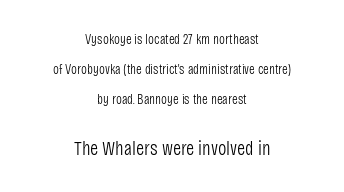
{"italic": "no", "bold": "no", "underline": "no", "align": "center", "line_spacing": "loose", "line_spacing_ratio": 2.15, "letter_spacing": "normal", "letter_spacing_em": 0.0, "larger_block": "second", "size_ratio": 1.43, "glyph_px": 20}
